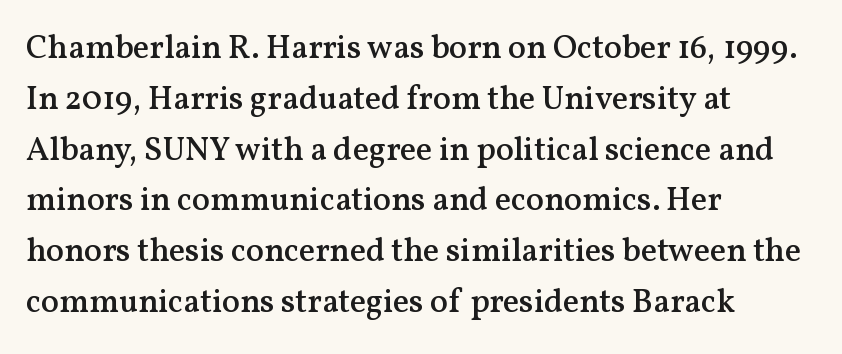
This rendering features lettering with no underline. Slightly chunky letters — semibold, I'd say, not full bold. Leftover space on each line is placed entirely after the last word. Proportional: the letters do not fall into vertical columns.
